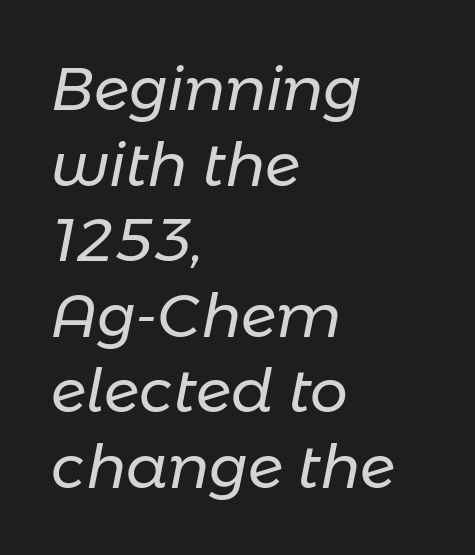
Q: Is the text bold? A: No.
Q: Is the text italic (slanted)? A: Yes, it leans right by about 11 degrees.
Q: Is the text underlined? A: No.
Q: How is the paragraph aligned? A: Left-aligned.
Q: Is the spacing between letters normal or unusually wide? A: Normal.
Q: Is the spacing between lines tight, normal or loose? A: Normal.
Q: Width (condensed, normal, or wide)? A: Normal.
Q: Stroke contrast? A: Low.
Q: x-height? A: Medium.
Q: Monospaced? A: No.
